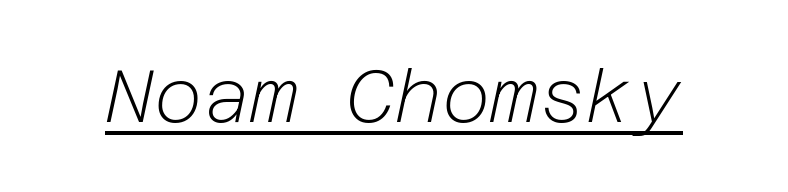
Standard letterfit; no display-style spreading of the glyphs. The whole block is typeset with a tilt. Is there an underline? Yes — a line sits under the letters. The weight would be labelled regular, book, light, or lighter still.
